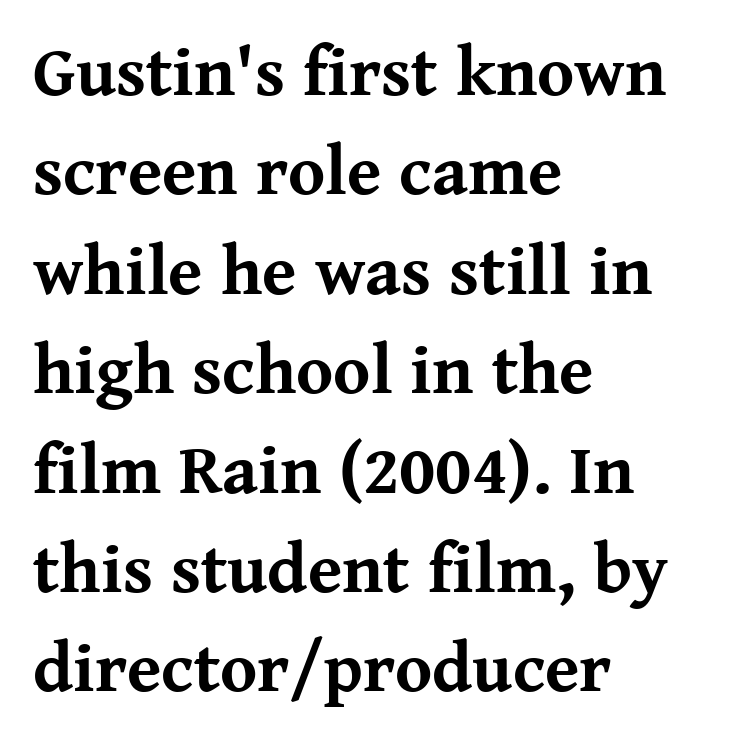
The image shows 70 px bold serif type, upright; set left-aligned, normal line spacing (1.42x), normal letter spacing, not underlined; medium stroke contrast and a medium x-height.
